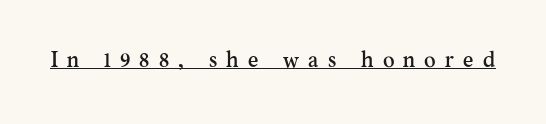
Q: Is the text italic (slanted)? A: No, it is upright.
Q: Is the text underlined? A: Yes.
Q: Is the spacing between letters normal or unusually wide? A: Unusually wide.
